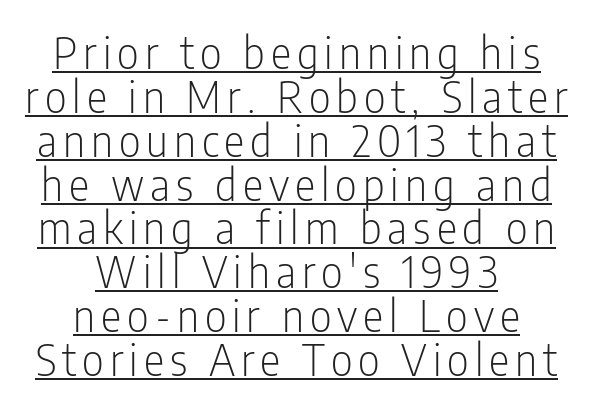
{"serif": "no", "italic": "no", "bold": "no", "weight": "light", "width": "condensed", "stroke_contrast": "low", "x_height": "medium", "monospaced": "no", "underline": "yes", "align": "center", "line_spacing": "tight", "line_spacing_ratio": 1.02, "glyph_px": 43}
